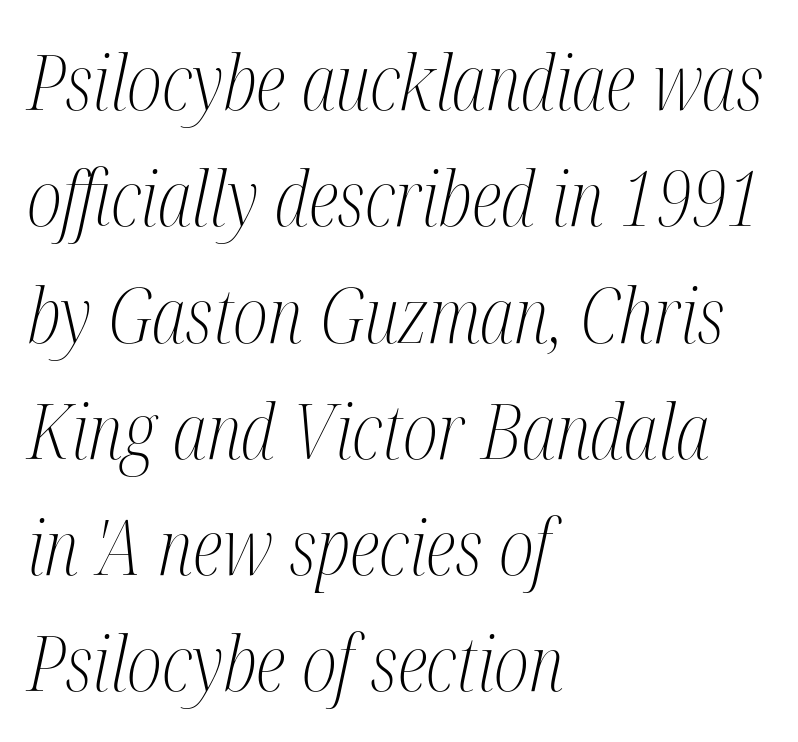
{"serif": "yes", "italic": "yes", "lean": "right", "slant_degrees": 12, "bold": "no", "weight": "light", "width": "condensed", "stroke_contrast": "medium", "x_height": "medium", "monospaced": "no", "underline": "no", "align": "left", "line_spacing": "normal", "line_spacing_ratio": 1.51, "letter_spacing": "normal", "letter_spacing_em": 0.0, "glyph_px": 77}
